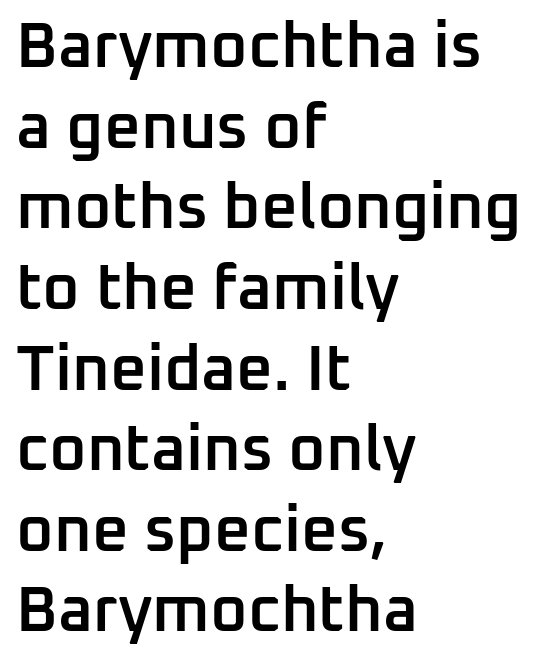
Type style note: lacks serifs. This is the in-between weight designers call semibold or demi. The ragged edge is on the right, which tells us the setting is flush left. Proportional: the letters do not fall into vertical columns. This is the regular roman posture of the typeface. The line texture is even and compact thanks to regular tracking.
